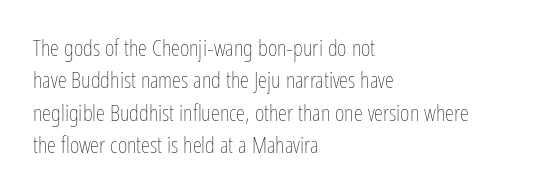
The image shows 23 px text type, upright; set left-aligned, normal line spacing (1.41x), normal letter spacing, not underlined.
